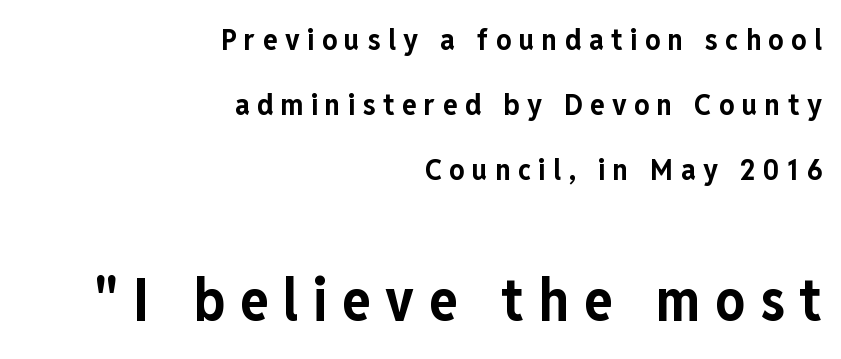
{"serif": "no", "italic": "no", "bold": "yes", "weight": "bold", "width": "condensed", "stroke_contrast": "low", "x_height": "medium", "monospaced": "no", "underline": "no", "align": "right", "line_spacing": "loose", "line_spacing_ratio": 2.17, "letter_spacing": "wide", "letter_spacing_em": 0.25, "larger_block": "second", "size_ratio": 1.97, "glyph_px": 59}
